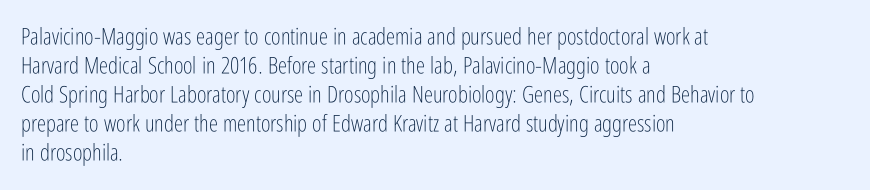
{"italic": "no", "bold": "no", "underline": "no", "align": "left", "line_spacing": "normal", "line_spacing_ratio": 1.26, "letter_spacing": "normal", "letter_spacing_em": 0.0, "glyph_px": 23}
